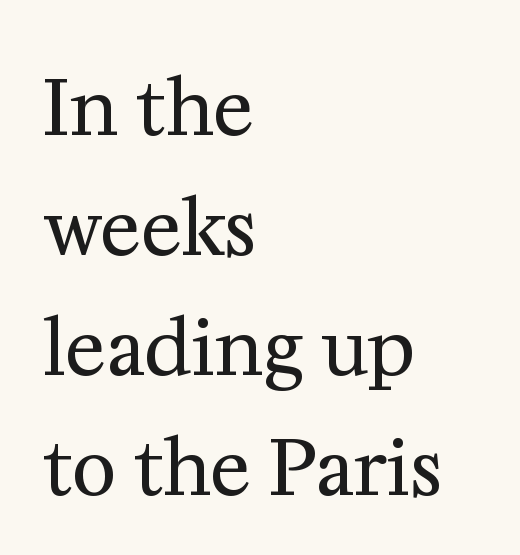
Q: Is the text bold? A: No.
Q: Is the text italic (slanted)? A: No, it is upright.
Q: Is the typeface a serif or a sans-serif typeface? A: Serif.
Q: Is the text underlined? A: No.
Q: How is the paragraph aligned? A: Left-aligned.
Q: Is the spacing between letters normal or unusually wide? A: Normal.
Q: Is the spacing between lines tight, normal or loose? A: Normal.
Q: Width (condensed, normal, or wide)? A: Normal.
Q: Stroke contrast? A: Medium.
Q: x-height? A: Medium.
Q: Monospaced? A: No.
